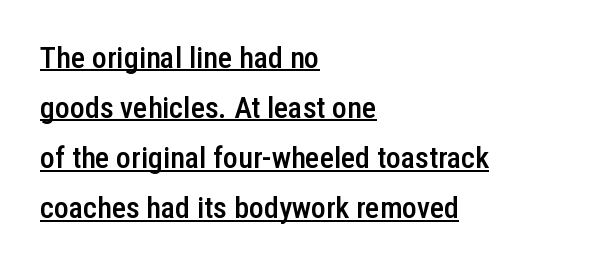
{"serif": "no", "italic": "no", "bold": "semi", "weight": "semibold", "width": "condensed", "stroke_contrast": "low", "x_height": "medium", "monospaced": "no", "underline": "yes", "align": "left", "line_spacing": "normal", "line_spacing_ratio": 1.67, "letter_spacing": "normal", "letter_spacing_em": 0.0, "glyph_px": 30}
